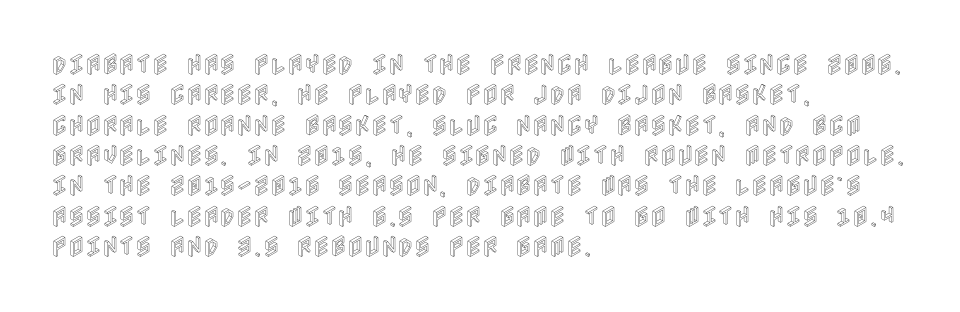
The face used here is rendered with its standard letterfit. These lines are set flush left with a ragged right edge. The glyphs are unaccompanied by any horizontal stroke below them. Normally led — the rows are evenly, conventionally spaced. Do the letters lean? They stand straight.
